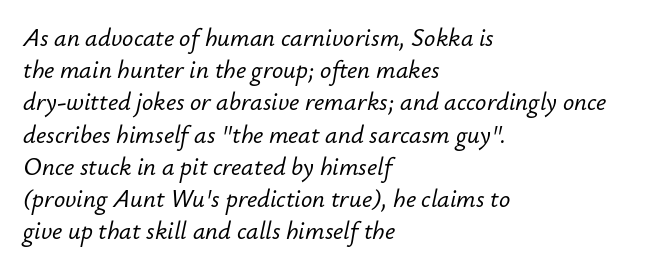
The paragraph has a hard left edge and a soft right edge. The type is set solid horizontally, with unmodified tracking. Yep, that's italic — everything's leaning. Type without underlining. This block has exactly the height ordinary leading produces.
